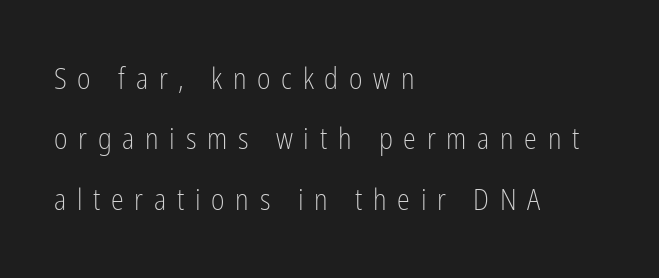
The image shows 29 px light, condensed sans-serif type, upright; set left-aligned, loose line spacing (2.08x), unusually wide letter spacing (+0.37 em), not underlined; low stroke contrast and a medium x-height.
